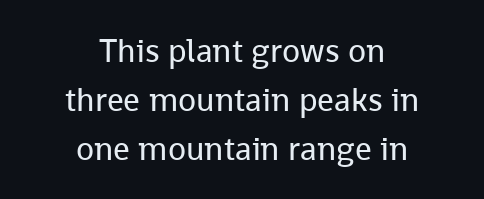
Spacing between characters is what you'd get straight out of the box. The passage shown is typed in a proportional face where columns would drift. The strokes carry an ordinary text weight at most. Both edges are ragged and mirror each other, which tells us the setting is centered. Summary of vertical rhythm: regular, with standard interline spacing. The designer went with a sans here, leaving each stem footless.
